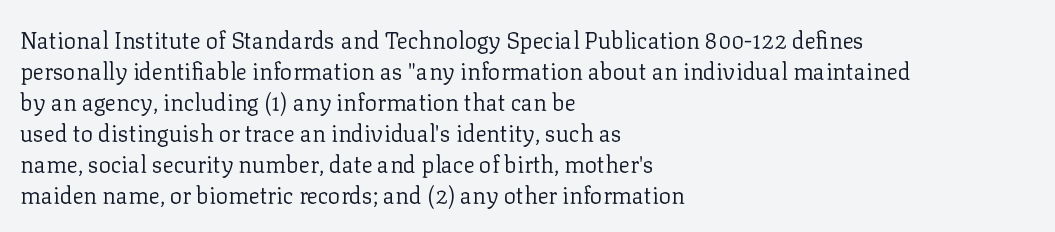
The image shows 23 px text type, upright; set left-aligned, normal line spacing (1.35x), normal letter spacing, not underlined.
